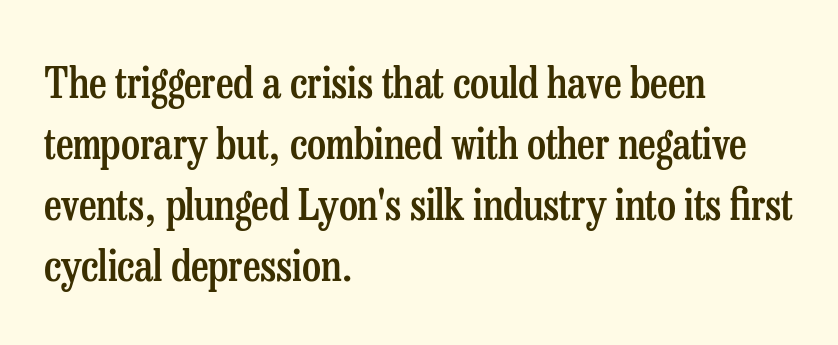
The image shows 43 px semibold, condensed serif type, upright; set left-aligned, normal line spacing (1.42x), normal letter spacing, not underlined; low stroke contrast and a medium x-height.
